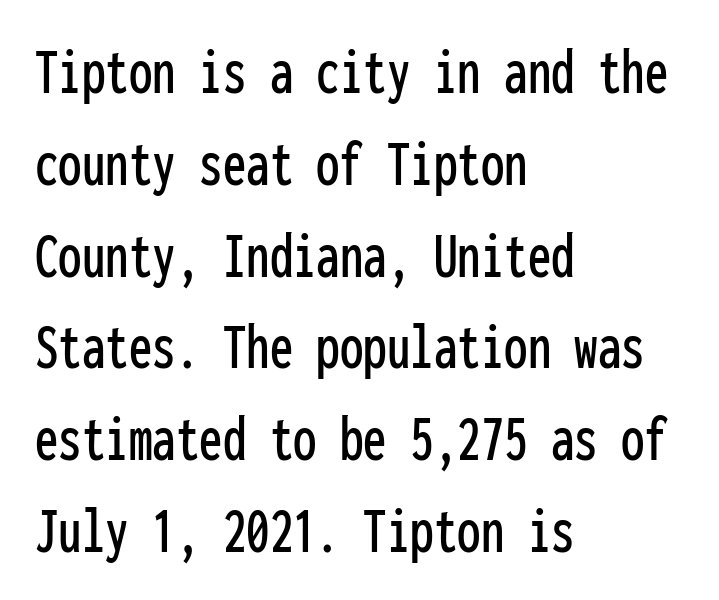
{"serif": "no", "italic": "no", "width": "condensed", "stroke_contrast": "low", "x_height": "medium", "monospaced": "yes", "underline": "no", "align": "left", "line_spacing": "normal", "line_spacing_ratio": 1.37, "letter_spacing": "normal", "letter_spacing_em": 0.0, "glyph_px": 67}
